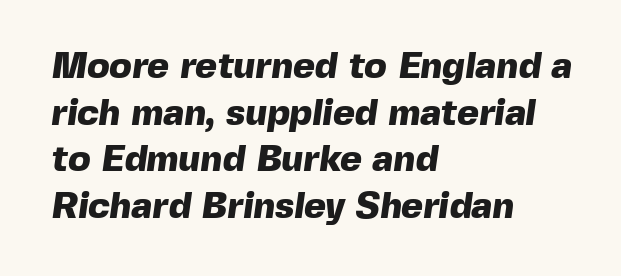
{"serif": "no", "bold": "yes", "weight": "heavy", "width": "normal", "x_height": "medium", "monospaced": "no", "underline": "no", "align": "left", "line_spacing": "normal", "line_spacing_ratio": 1.26, "letter_spacing": "normal", "letter_spacing_em": 0.0, "glyph_px": 37}
